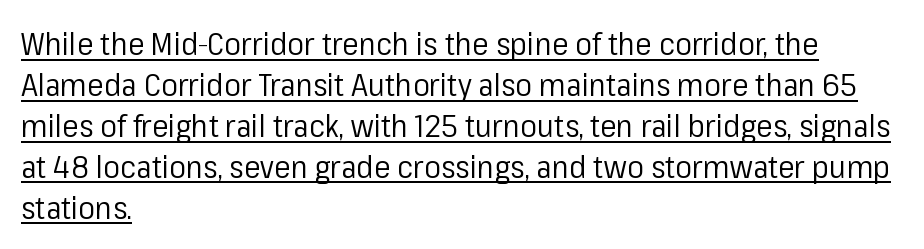
The image shows 31 px regular-weight sans-serif type, upright; set left-aligned, normal line spacing (1.32x), normal letter spacing, underlined; low stroke contrast and a medium x-height.
